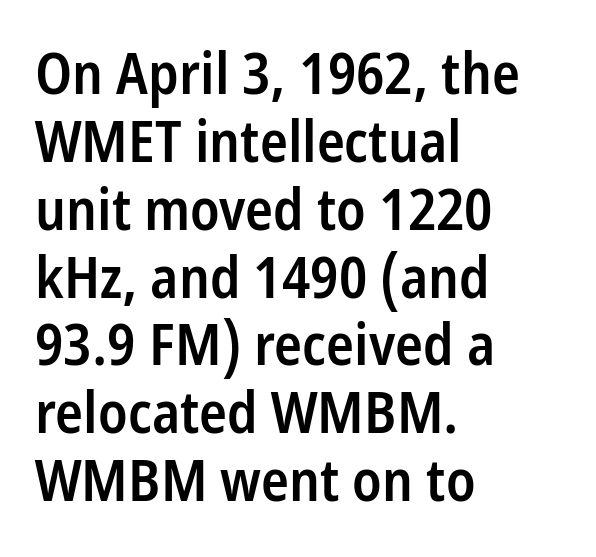
Q: Is the text bold? A: Semi-bold.
Q: Is the text italic (slanted)? A: No, it is upright.
Q: Is the typeface a serif or a sans-serif typeface? A: Sans-serif.
Q: Is the text underlined? A: No.
Q: How is the paragraph aligned? A: Left-aligned.
Q: Is the spacing between letters normal or unusually wide? A: Normal.
Q: Width (condensed, normal, or wide)? A: Condensed.
Q: Stroke contrast? A: Low.
Q: x-height? A: Medium.
Q: Monospaced? A: No.
